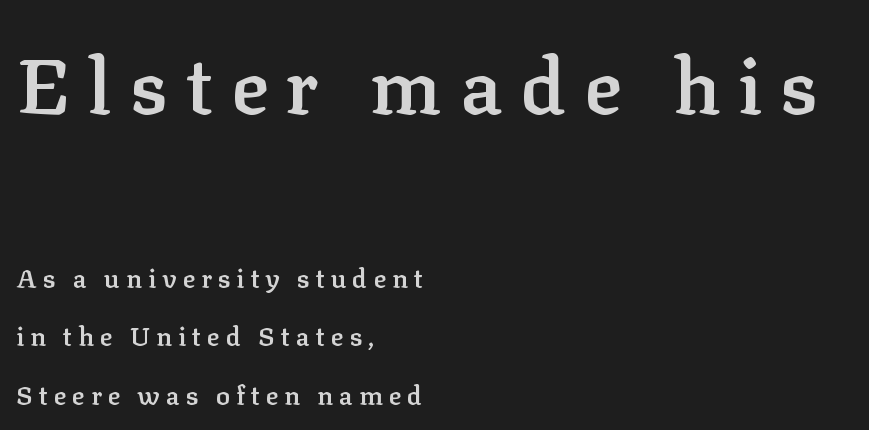
{"serif": "yes", "italic": "no", "bold": "semi", "weight": "semibold", "width": "normal", "stroke_contrast": "low", "x_height": "medium", "monospaced": "no", "underline": "no", "align": "left", "line_spacing": "loose", "line_spacing_ratio": 2.26, "letter_spacing": "wide", "letter_spacing_em": 0.23, "larger_block": "first", "size_ratio": 3.0, "glyph_px": 78}
